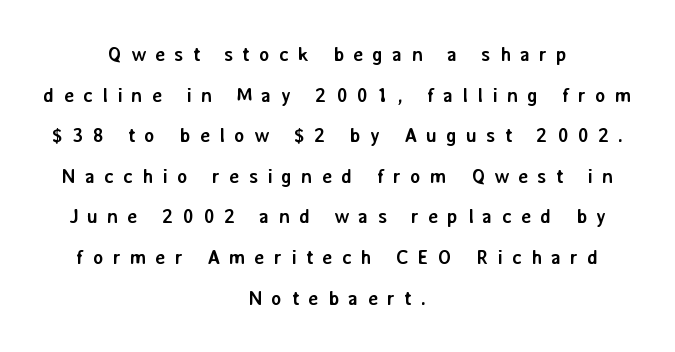
This is roman type, the default non-slanted kind. This block would shrink considerably if given ordinary leading; it's expanded now. Bare-footed words on every line. Weight: bold. Caption: expanded tracking, letters set apart.
